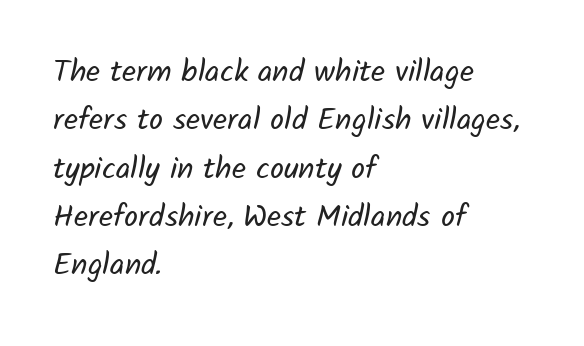
Each letter's strokes conclude bluntly, with no projecting serifs. Looks like regular typesetting: each glyph gets only the width it needs. A clean baseline with only descenders dipping below it. A classic flush-left, rag-right setting is used for this passage.
